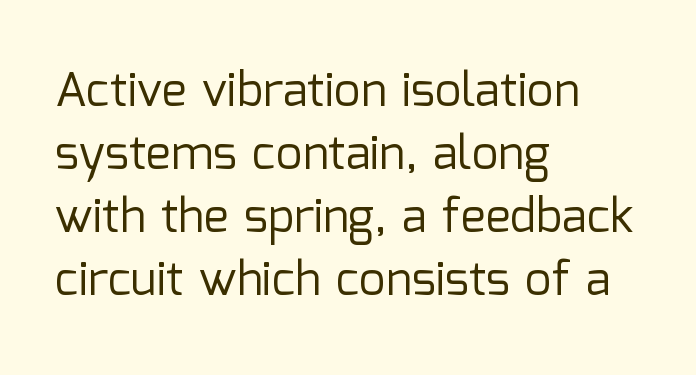
The image shows 47 px regular-weight sans-serif type, upright; set left-aligned, normal line spacing (1.34x), normal letter spacing, not underlined; low stroke contrast and a medium x-height.
